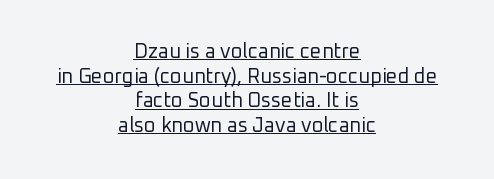
Q: Is the text bold? A: No.
Q: Is the text italic (slanted)? A: No, it is upright.
Q: Is the text underlined? A: Yes.
Q: How is the paragraph aligned? A: Centered.
Q: Is the spacing between letters normal or unusually wide? A: Normal.
